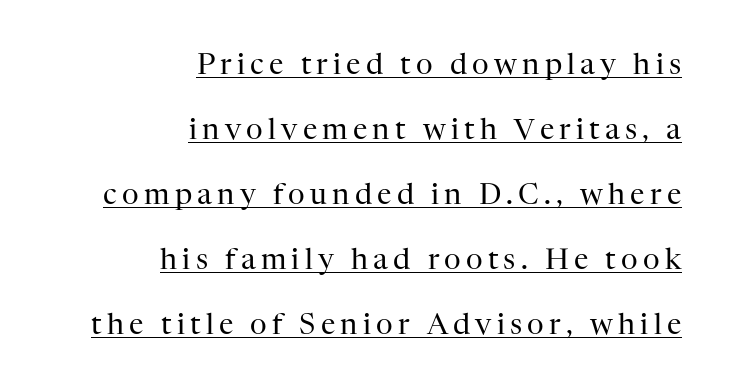
No italicization has been applied; the sample stays upright. Compared with typical paragraphs, the rows here are farther apart. These lines are rendered in a variable-pitch font. Stem width sits at or under what a default text font uses. The lines in this sample share a right terminus and differ only in where they begin.
